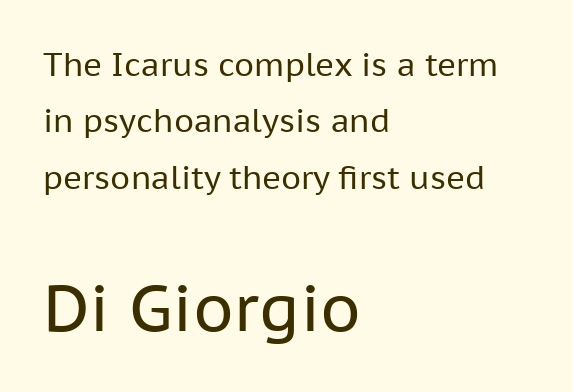
The letters carry no serifs — their stems end cleanly without finishing strokes. Casual observation: everything's shoved over to the left. In terms of posture, this sample is upright. Bold? No — there's no thickening of the strokes. Any mark beneath the type? The region is blank. Block two is the big one; block one sits smaller above it.
